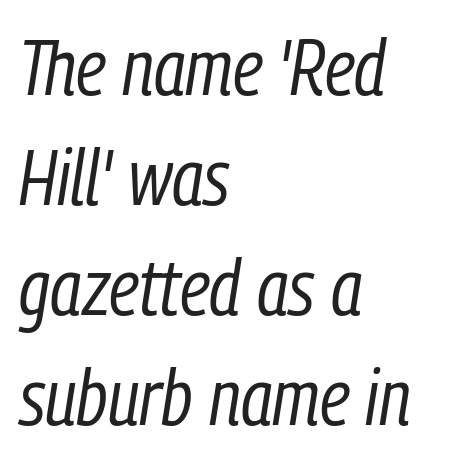
Rendered with sloped, italic letterforms. Is the block centered? No — it sits flush against the left margin. This is not heavy type; no bold has been used. Quick note: interline space is typical. The letterforms sit shoulder to shoulder at normal distance. Spacing verdict: proportional, widths tailored to each character.
